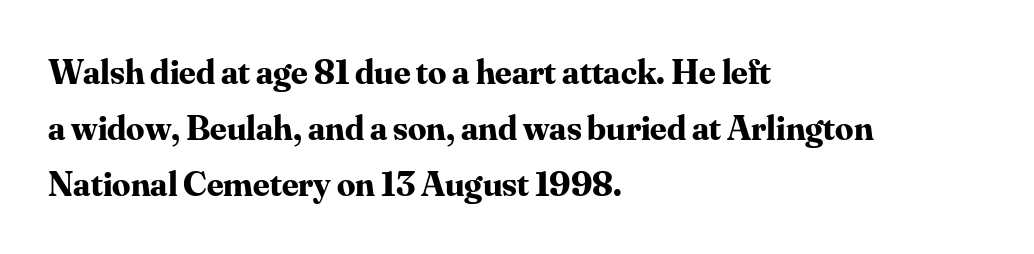
{"serif": "yes", "italic": "no", "bold": "yes", "weight": "bold", "width": "normal", "stroke_contrast": "medium", "x_height": "small", "monospaced": "no", "underline": "no", "align": "left", "line_spacing": "normal", "line_spacing_ratio": 1.55, "letter_spacing": "normal", "letter_spacing_em": 0.0, "glyph_px": 36}
